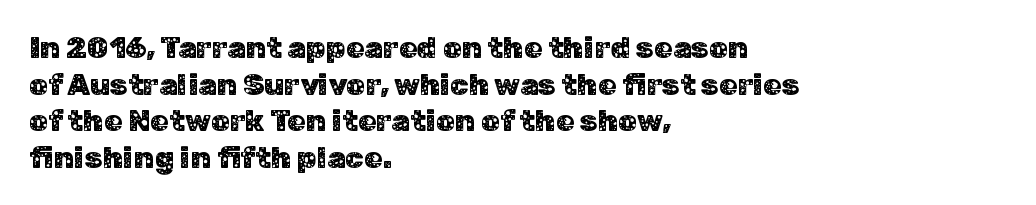
Q: Is the text italic (slanted)? A: No, it is upright.
Q: Is the typeface a serif or a sans-serif typeface? A: Sans-serif.
Q: Is the text underlined? A: No.
Q: How is the paragraph aligned? A: Left-aligned.
Q: Is the spacing between letters normal or unusually wide? A: Normal.
Q: Width (condensed, normal, or wide)? A: Normal.
Q: Stroke contrast? A: Low.
Q: x-height? A: Medium.
Q: Monospaced? A: No.
